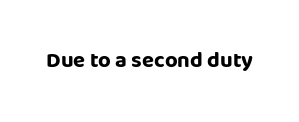
Short note: letters normally spaced. Words float on clear page, feet unadorned. The letters stand upright; this is a roman face. Heavy, bold letterforms.
